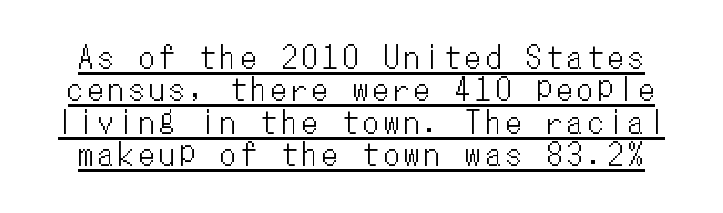
{"italic": "no", "width": "condensed", "stroke_contrast": "low", "x_height": "medium", "monospaced": "yes", "underline": "yes", "line_spacing": "tight", "line_spacing_ratio": 1.08, "glyph_px": 30}
